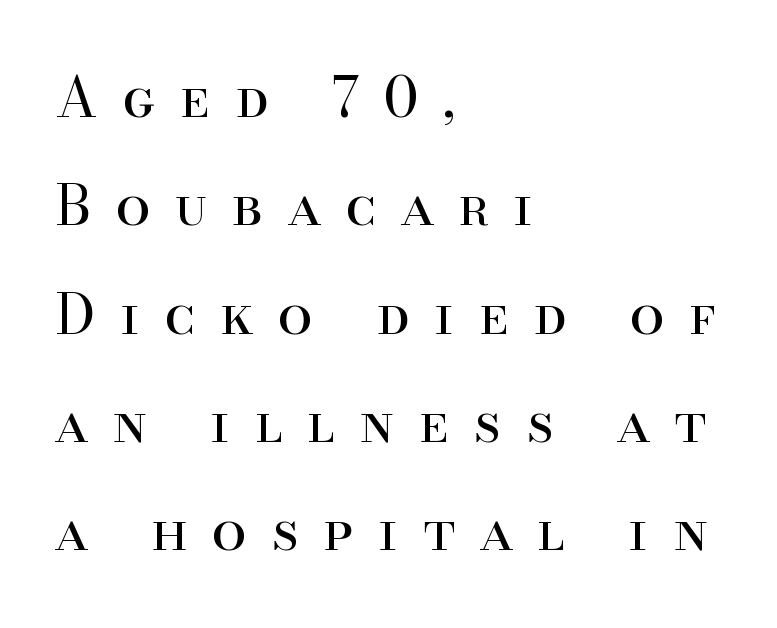
The image shows 55 px regular-weight serif type, upright; set left-aligned, loose line spacing (1.97x), unusually wide letter spacing (+0.45 em), not underlined; high stroke contrast and a small x-height.
